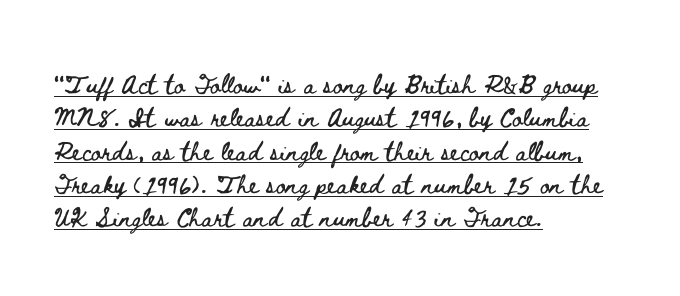
Q: Is the text italic (slanted)? A: Yes.
Q: Is the text underlined? A: Yes.
Q: How is the paragraph aligned? A: Left-aligned.
Q: Is the spacing between letters normal or unusually wide? A: Normal.
Q: Is the spacing between lines tight, normal or loose? A: Normal.
